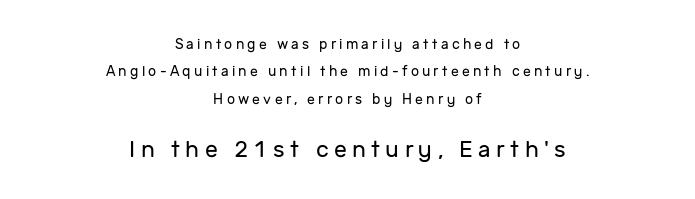
The foot of each line stays bare and open. Caption: face not bold, strokes unweighted. This block would shrink considerably if given ordinary leading; it's expanded now. The letters are spread apart with noticeably loose tracking. Where is the straight margin? There isn't one; the lines are centered. The emphasis by scale lands on block number two, below.
